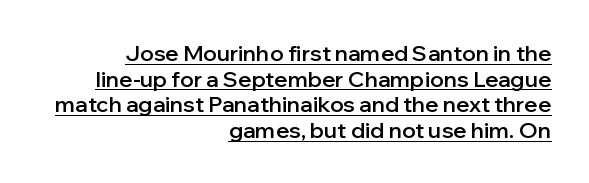
The image shows 22 px text type, upright; set right-aligned, line spacing 1.17x, normal letter spacing, underlined.
